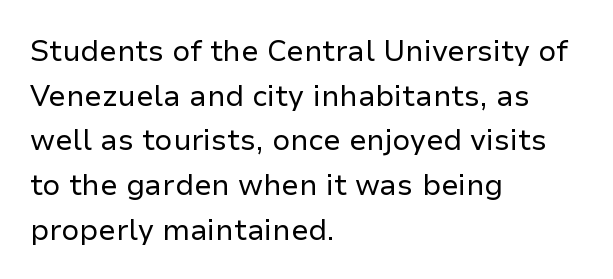
{"serif": "no", "italic": "no", "bold": "no", "weight": "regular", "width": "normal", "stroke_contrast": "low", "x_height": "medium", "monospaced": "no", "underline": "no", "align": "left", "line_spacing": "normal", "line_spacing_ratio": 1.54, "letter_spacing": "normal", "letter_spacing_em": 0.0, "glyph_px": 29}
